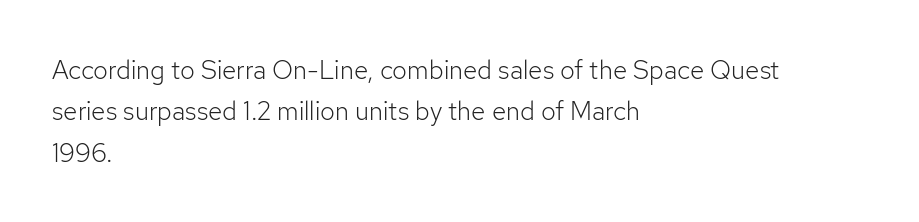
Q: Is the text bold? A: No.
Q: Is the text italic (slanted)? A: No, it is upright.
Q: Is the text underlined? A: No.
Q: How is the paragraph aligned? A: Left-aligned.
Q: Is the spacing between letters normal or unusually wide? A: Normal.
Q: Is the spacing between lines tight, normal or loose? A: Normal.
